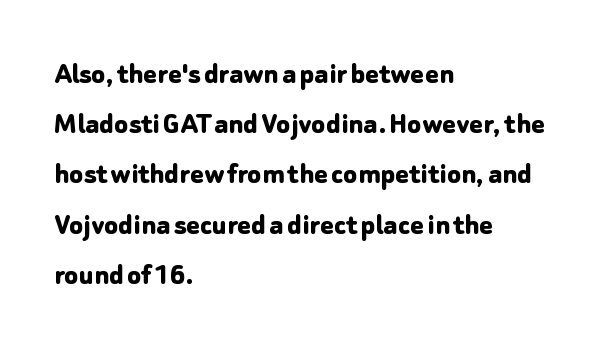
Q: Is the text bold? A: Yes.
Q: Is the text italic (slanted)? A: No, it is upright.
Q: Is the typeface a serif or a sans-serif typeface? A: Sans-serif.
Q: Is the text underlined? A: No.
Q: How is the paragraph aligned? A: Left-aligned.
Q: Is the spacing between letters normal or unusually wide? A: Normal.
Q: Is the spacing between lines tight, normal or loose? A: Normal.
Q: Width (condensed, normal, or wide)? A: Normal.
Q: Stroke contrast? A: Low.
Q: x-height? A: Medium.
Q: Monospaced? A: No.
